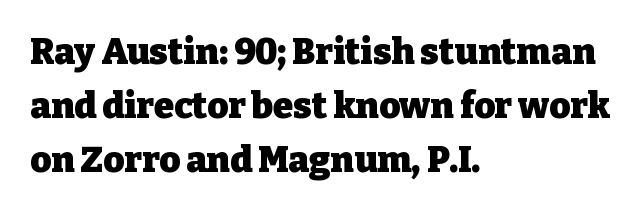
{"serif": "yes", "italic": "no", "bold": "yes", "weight": "heavy", "width": "normal", "stroke_contrast": "low", "x_height": "medium", "monospaced": "no", "underline": "no", "align": "left", "line_spacing": "normal", "line_spacing_ratio": 1.5, "letter_spacing": "normal", "letter_spacing_em": 0.0, "glyph_px": 36}
